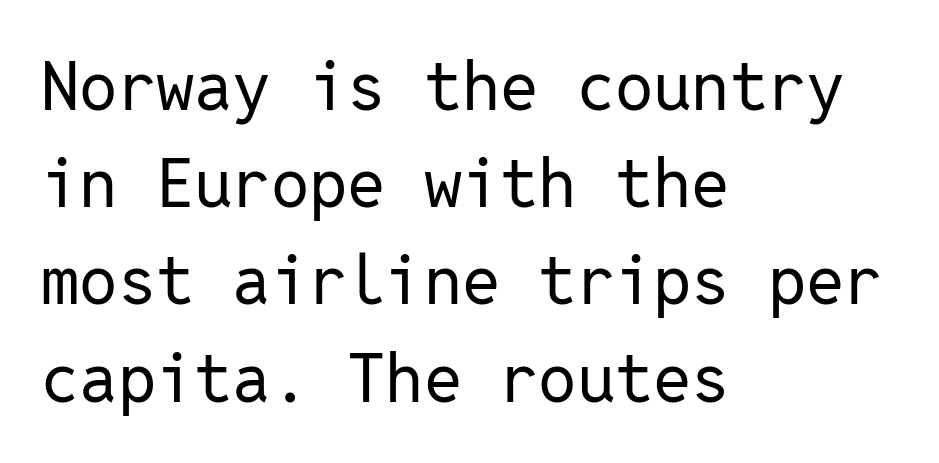
Q: Is the text bold? A: No.
Q: Is the text italic (slanted)? A: No, it is upright.
Q: Is the typeface a serif or a sans-serif typeface? A: Sans-serif.
Q: Is the text underlined? A: No.
Q: How is the paragraph aligned? A: Left-aligned.
Q: Is the spacing between letters normal or unusually wide? A: Normal.
Q: Is the spacing between lines tight, normal or loose? A: Normal.
Q: Width (condensed, normal, or wide)? A: Normal.
Q: Stroke contrast? A: Low.
Q: x-height? A: Medium.
Q: Monospaced? A: Yes.
